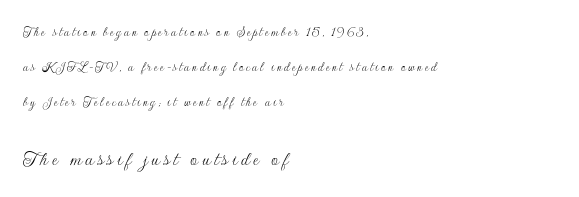
{"bold": "no", "underline": "no", "align": "left", "line_spacing": "loose", "line_spacing_ratio": 2.49, "larger_block": "second", "size_ratio": 1.57, "glyph_px": 22}
